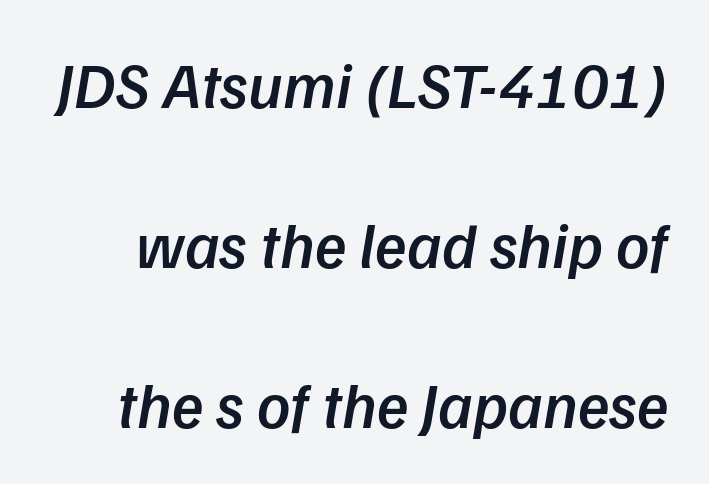
{"italic": "yes", "lean": "right", "slant_degrees": 9, "bold": "semi", "weight": "semibold", "width": "normal", "stroke_contrast": "low", "x_height": "medium", "monospaced": "no", "underline": "no", "line_spacing": "loose", "line_spacing_ratio": 2.46, "letter_spacing": "normal", "letter_spacing_em": 0.0, "glyph_px": 65}
